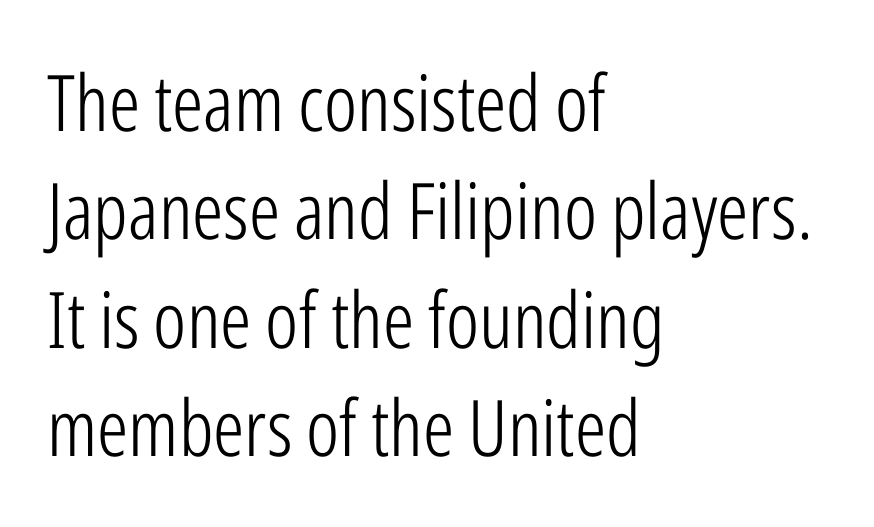
{"serif": "no", "italic": "no", "bold": "no", "weight": "light", "width": "condensed", "stroke_contrast": "low", "x_height": "medium", "monospaced": "no", "underline": "no", "align": "left", "line_spacing": "normal", "line_spacing_ratio": 1.39, "letter_spacing": "normal", "letter_spacing_em": 0.0, "glyph_px": 78}
